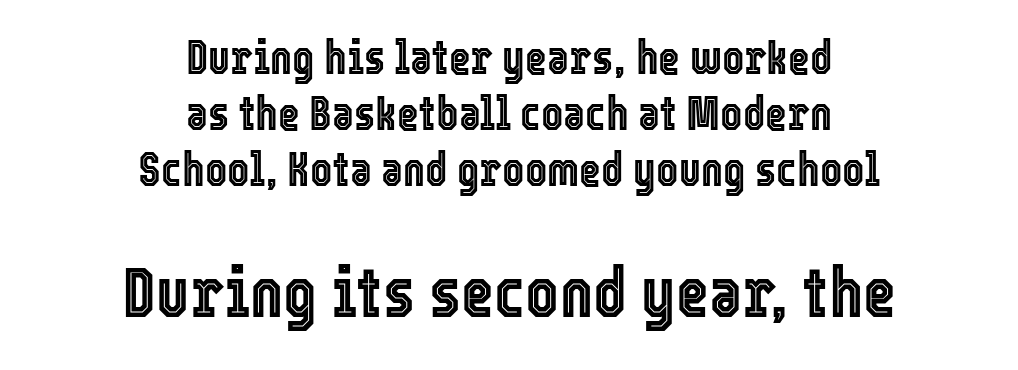
{"italic": "no", "width": "condensed", "x_height": "medium", "monospaced": "no", "underline": "no", "align": "center", "line_spacing_ratio": 1.19, "letter_spacing": "normal", "letter_spacing_em": 0.0, "larger_block": "second", "size_ratio": 1.51, "glyph_px": 71}
